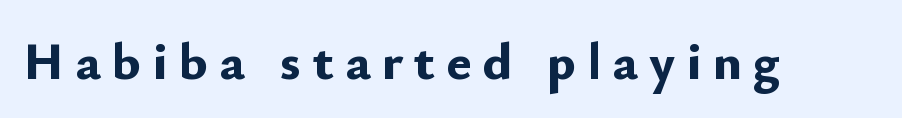
Nope, not italic — everything's standing straight. The glyphs in this specimen are sans serif. A clean baseline with only descenders dipping below it. Students, this is bold: see how much ink each stroke carries.
